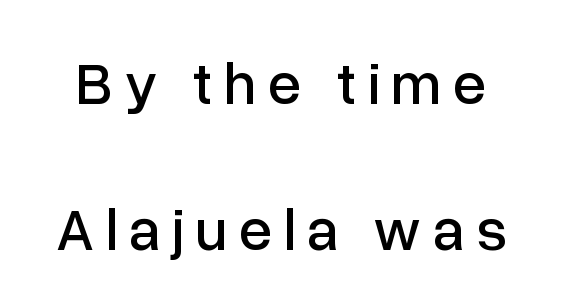
Decoration check: the copy has no underline. You could fit nearly another row in the gap between these rows. These lines were composed using upright roman letters. Here the designer chose a conventional face with non-uniform glyph widths. The glyphs in this specimen are sans serif.
